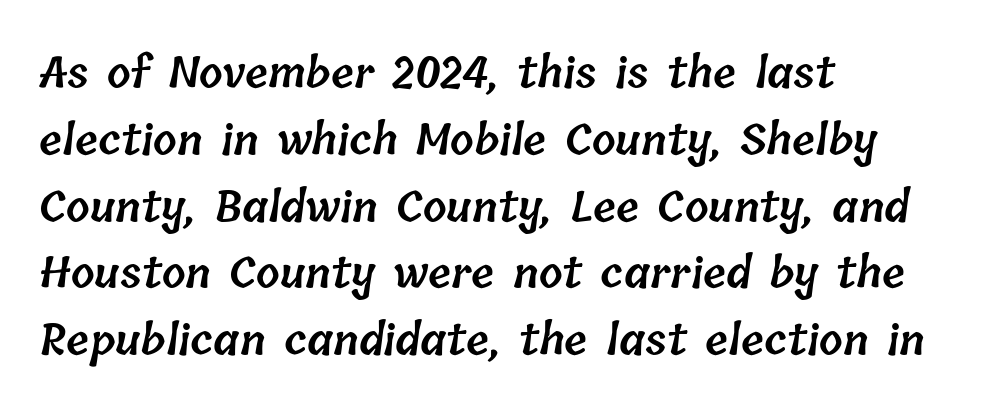
You could not count columns in this text — the font is proportionally spaced. The horizontal fit of the characters is conventional and even. Compared with a centered layout, this one pins lines to the left instead. A bit beefed up — I'd call it semibold rather than bold. The leading is moderate, giving the passage an even texture.
